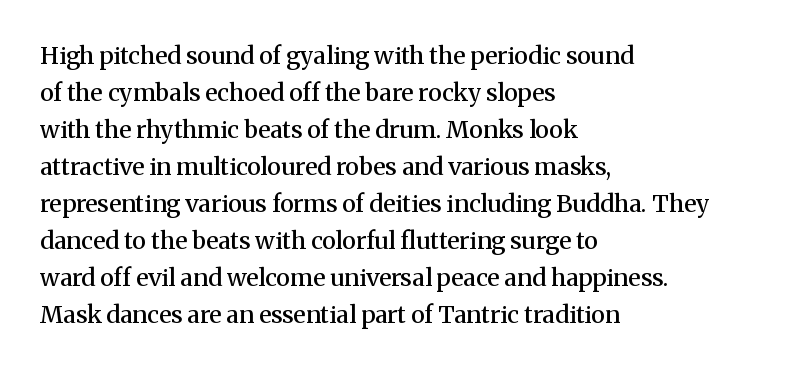
{"italic": "no", "bold": "semi", "underline": "no", "align": "left", "line_spacing": "normal", "line_spacing_ratio": 1.54, "letter_spacing": "normal", "letter_spacing_em": 0.0, "glyph_px": 24}
